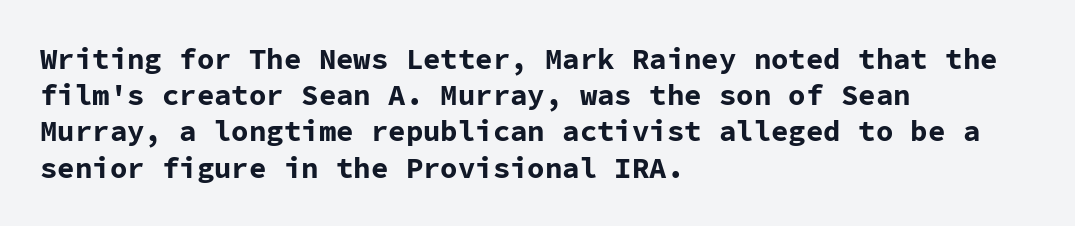
{"serif": "no", "italic": "no", "bold": "yes", "weight": "bold", "width": "normal", "stroke_contrast": "low", "x_height": "medium", "monospaced": "yes", "underline": "no", "align": "left", "line_spacing": "normal", "line_spacing_ratio": 1.25, "letter_spacing": "normal", "letter_spacing_em": 0.0, "glyph_px": 29}
